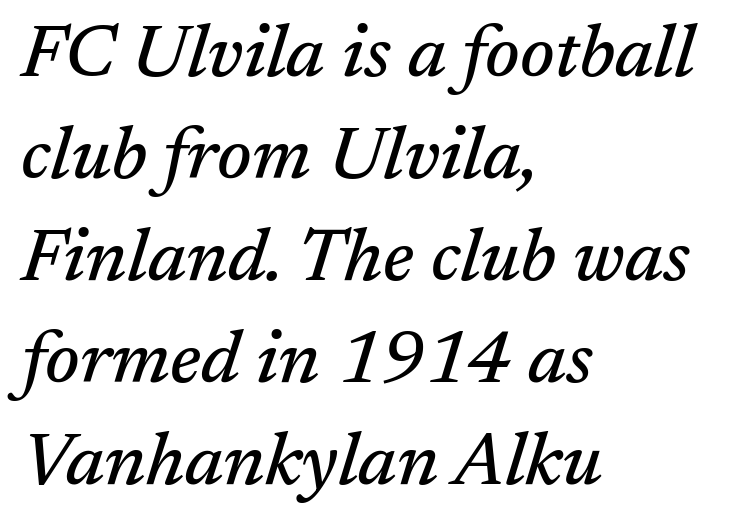
The image shows 74 px serif type, italic (leaning right); set left-aligned, normal line spacing (1.38x), normal letter spacing, not underlined; medium stroke contrast and a medium x-height.
